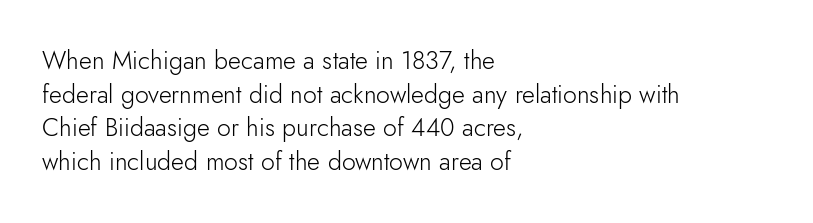
Q: Is the text bold? A: No.
Q: Is the text italic (slanted)? A: No, it is upright.
Q: Is the text underlined? A: No.
Q: How is the paragraph aligned? A: Left-aligned.
Q: Is the spacing between letters normal or unusually wide? A: Normal.
Q: Is the spacing between lines tight, normal or loose? A: Normal.
